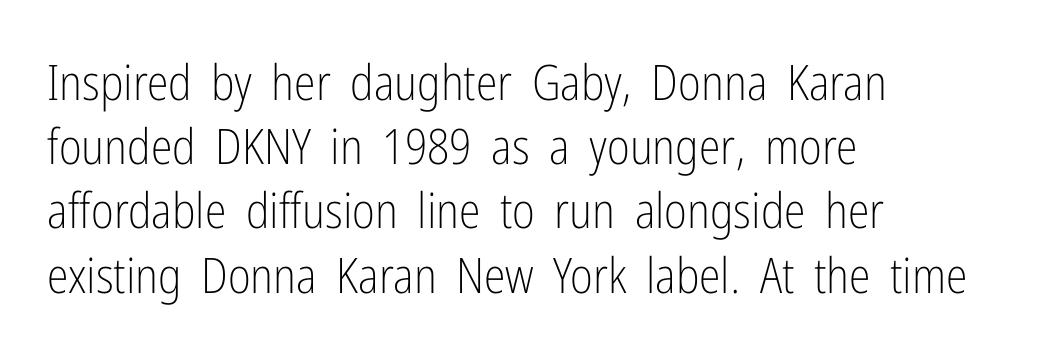
{"serif": "no", "italic": "no", "bold": "no", "weight": "light", "width": "condensed", "stroke_contrast": "low", "x_height": "medium", "monospaced": "no", "underline": "no", "align": "left", "line_spacing": "normal", "line_spacing_ratio": 1.31, "letter_spacing": "normal", "letter_spacing_em": 0.0, "glyph_px": 49}
